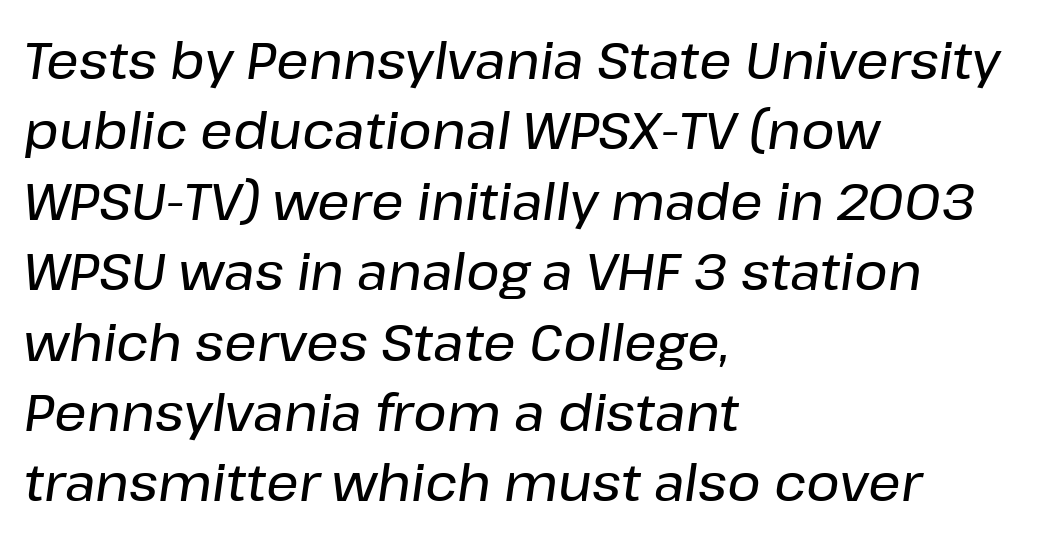
Q: Is the text italic (slanted)? A: Yes, it leans right by about 8 degrees.
Q: Is the text underlined? A: No.
Q: How is the paragraph aligned? A: Left-aligned.
Q: Is the spacing between letters normal or unusually wide? A: Normal.
Q: Is the spacing between lines tight, normal or loose? A: Normal.
Q: Width (condensed, normal, or wide)? A: Normal.
Q: Stroke contrast? A: Low.
Q: x-height? A: Medium.
Q: Monospaced? A: No.
